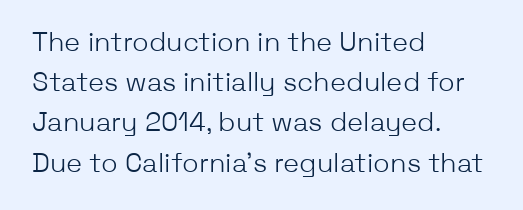
Q: Is the text bold? A: No.
Q: Is the text italic (slanted)? A: No, it is upright.
Q: Is the text underlined? A: No.
Q: How is the paragraph aligned? A: Left-aligned.
Q: Is the spacing between letters normal or unusually wide? A: Normal.
Q: Is the spacing between lines tight, normal or loose? A: Normal.
